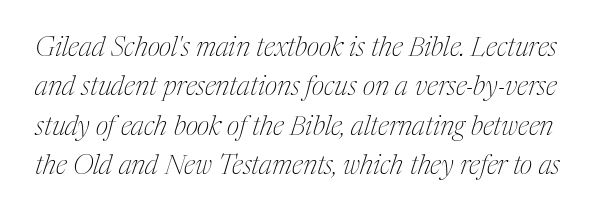
The image shows 27 px text type, italic (leaning right); set normal line spacing (1.46x), normal letter spacing, not underlined.
